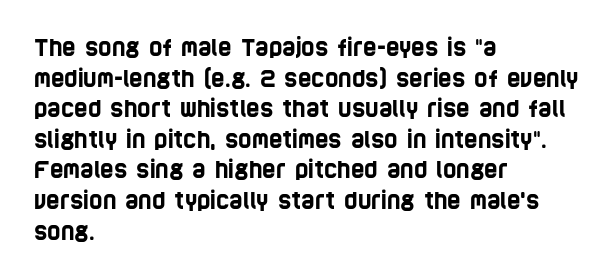
Just letters on the line, the space beneath them empty. Horizontal bands of white between lines are of average thickness. The paragraph shown leans on its left margin. The gaps between neighbouring characters are ordinary and unremarkable.
